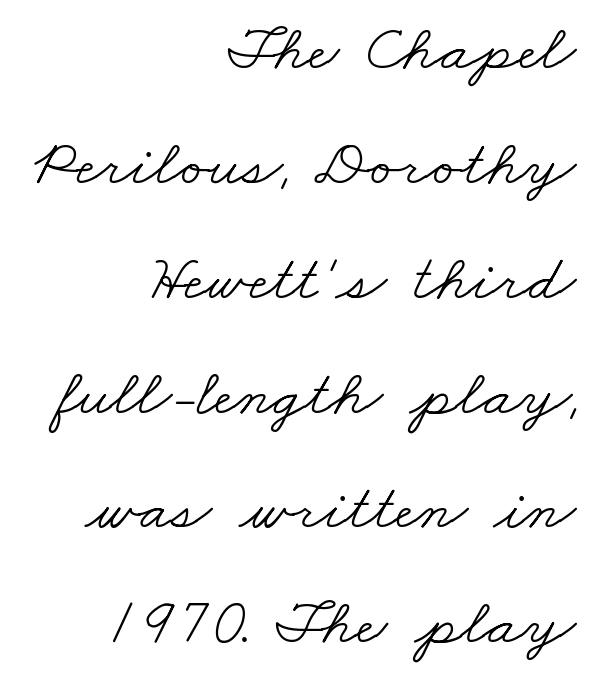
Yep, those are serifs on the letters. Stroke mass is kept to a normal reading level or below. Plain, unruled lines of type. The paragraph shown leans on its right margin. Is the letter spacing exaggerated? No — it looks like the ordinary default.
